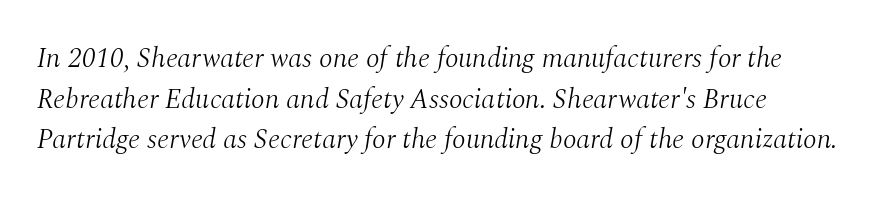
{"serif": "yes", "italic": "yes", "lean": "right", "slant_degrees": 10, "bold": "no", "weight": "light", "width": "normal", "stroke_contrast": "medium", "x_height": "medium", "monospaced": "no", "underline": "no", "align": "left", "line_spacing": "normal", "line_spacing_ratio": 1.45, "letter_spacing": "normal", "letter_spacing_em": 0.0, "glyph_px": 28}
